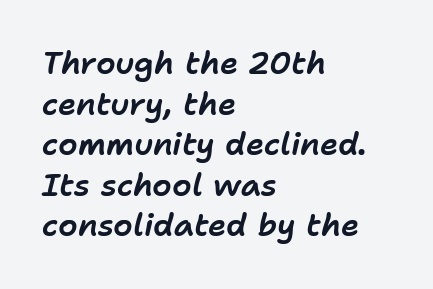
{"italic": "yes", "lean": "right", "slant_degrees": 11, "width": "normal", "stroke_contrast": "low", "x_height": "medium", "monospaced": "no", "underline": "no", "align": "left", "line_spacing": "normal", "line_spacing_ratio": 1.31, "letter_spacing": "normal", "letter_spacing_em": 0.0, "glyph_px": 31}
